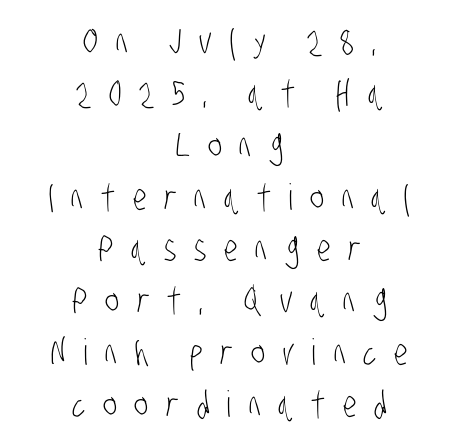
The image shows 36 px light, condensed sans-serif type; set centered, normal line spacing (1.44x), unusually wide letter spacing (+0.49 em), not underlined; low stroke contrast and a large x-height.
